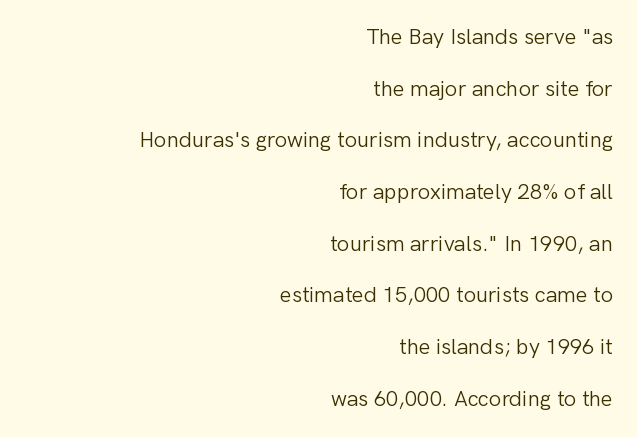
Q: Is the text bold? A: No.
Q: Is the text italic (slanted)? A: No, it is upright.
Q: Is the text underlined? A: No.
Q: How is the paragraph aligned? A: Right-aligned.
Q: Is the spacing between letters normal or unusually wide? A: Normal.
Q: Is the spacing between lines tight, normal or loose? A: Loose.
